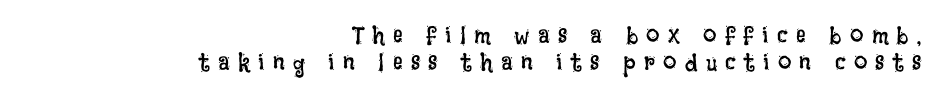
Ascenders rise straight up at ninety degrees. The zone under the glyphs is completely vacant. Counters stay open thanks to moderate or lighter strokes. Observe the wide spacing: letters keep a clear distance from each other.
